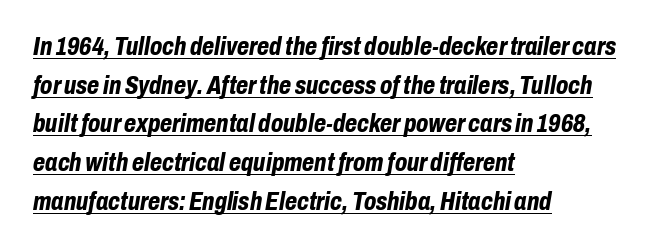
The image shows 25 px bold type, italic (leaning right); set left-aligned, normal line spacing (1.55x), normal letter spacing, underlined.
